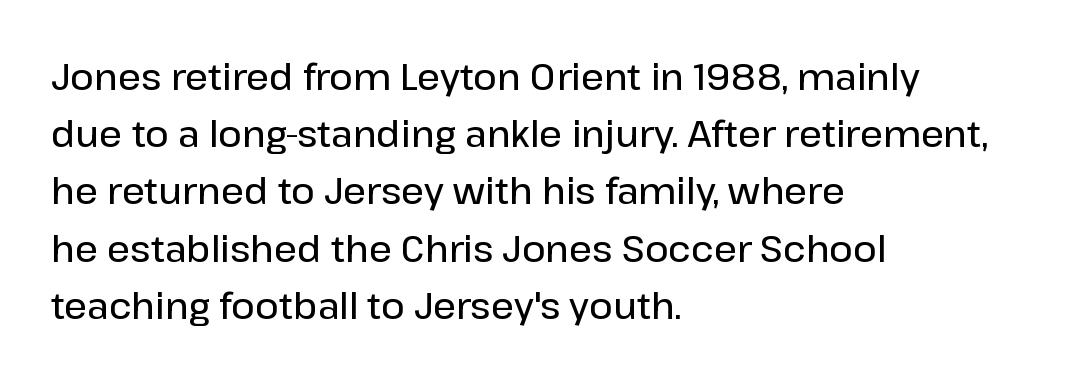
The image shows 36 px semibold sans-serif type, upright; set left-aligned, normal line spacing (1.59x), normal letter spacing, not underlined; low stroke contrast and a medium x-height.
